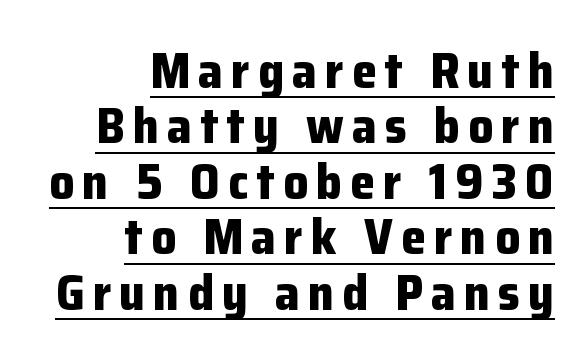
Q: Is the text bold? A: Yes.
Q: Is the text italic (slanted)? A: No, it is upright.
Q: Is the typeface a serif or a sans-serif typeface? A: Sans-serif.
Q: Is the text underlined? A: Yes.
Q: How is the paragraph aligned? A: Right-aligned.
Q: Is the spacing between lines tight, normal or loose? A: Tight.
Q: Width (condensed, normal, or wide)? A: Normal.
Q: Stroke contrast? A: Low.
Q: x-height? A: Medium.
Q: Monospaced? A: No.
